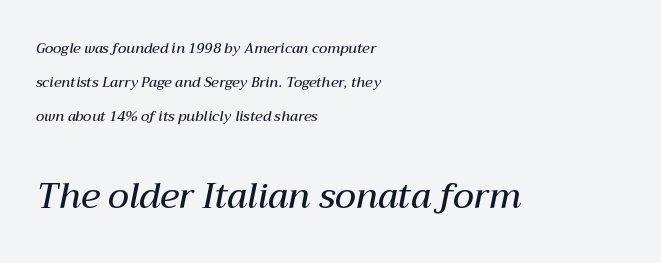
{"italic": "yes", "lean": "right", "slant_degrees": 12, "bold": "semi", "weight": "semibold", "width": "normal", "stroke_contrast": "medium", "x_height": "medium", "monospaced": "no", "underline": "no", "align": "left", "line_spacing": "loose", "line_spacing_ratio": 2.42, "letter_spacing": "normal", "letter_spacing_em": 0.0, "larger_block": "second", "size_ratio": 2.5, "glyph_px": 35}
